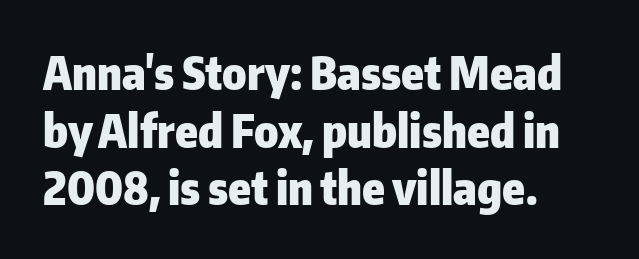
The image shows 45 px heavy sans-serif type, upright; set left-aligned, normal line spacing (1.28x), normal letter spacing, not underlined; low stroke contrast and a medium x-height.
